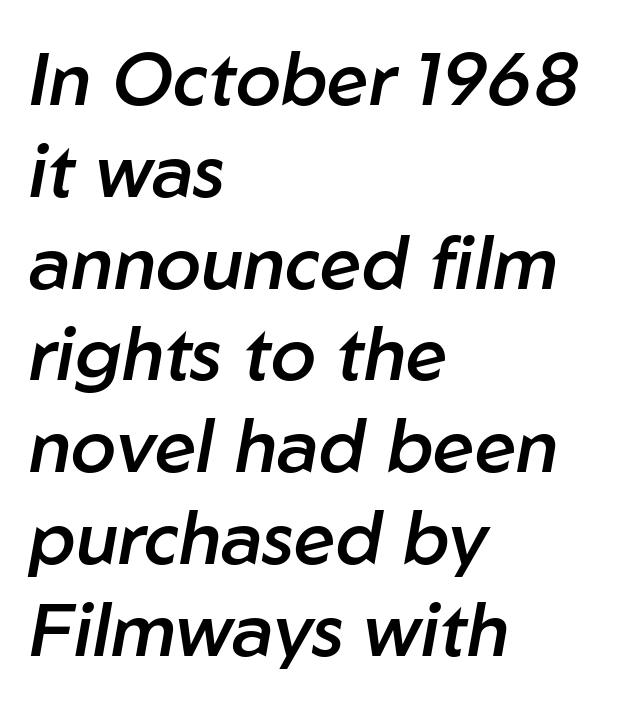
{"italic": "yes", "lean": "right", "slant_degrees": 10, "bold": "semi", "weight": "semibold", "width": "normal", "stroke_contrast": "low", "x_height": "medium", "monospaced": "no", "underline": "no", "align": "left", "line_spacing_ratio": 1.24, "letter_spacing": "normal", "letter_spacing_em": 0.0, "glyph_px": 74}
